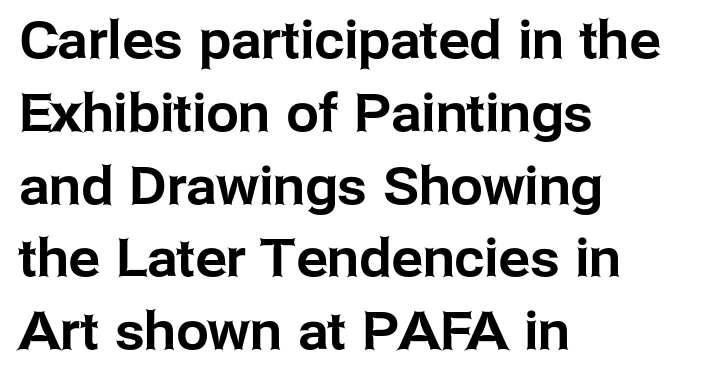
The image shows 52 px sans-serif type, upright; set left-aligned, normal line spacing (1.4x), normal letter spacing, not underlined; low stroke contrast and a medium x-height.
